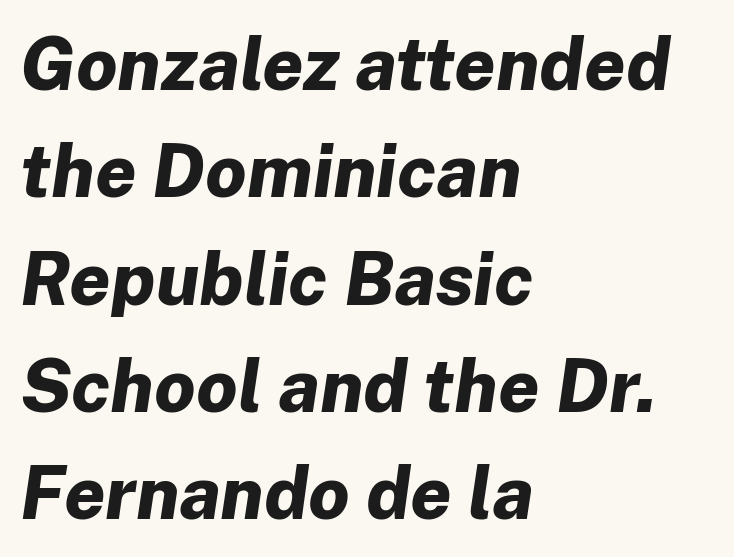
Q: Is the text bold? A: Yes.
Q: Is the text italic (slanted)? A: Yes, it leans right by about 8 degrees.
Q: Is the text underlined? A: No.
Q: How is the paragraph aligned? A: Left-aligned.
Q: Is the spacing between letters normal or unusually wide? A: Normal.
Q: Is the spacing between lines tight, normal or loose? A: Normal.
Q: Width (condensed, normal, or wide)? A: Normal.
Q: Stroke contrast? A: Low.
Q: x-height? A: Medium.
Q: Monospaced? A: No.
